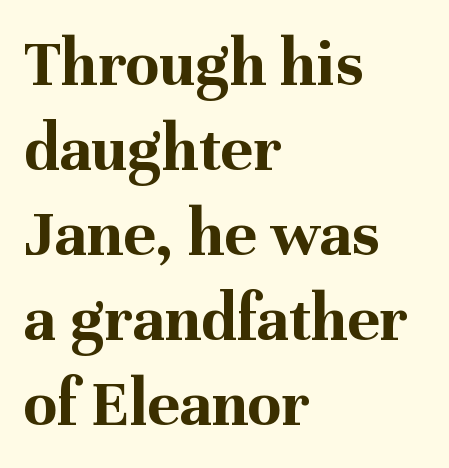
The image shows 68 px bold serif type, upright; set left-aligned, normal line spacing (1.25x), normal letter spacing, not underlined; medium stroke contrast and a medium x-height.
